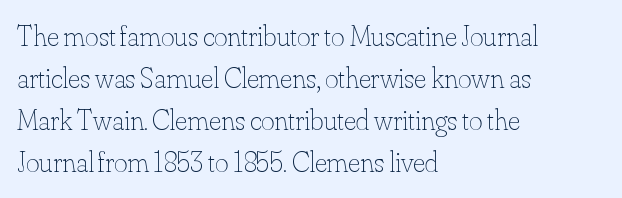
The image shows 29 px thin type, upright; set left-aligned, normal line spacing (1.45x), normal letter spacing, not underlined; low stroke contrast and a small x-height.
